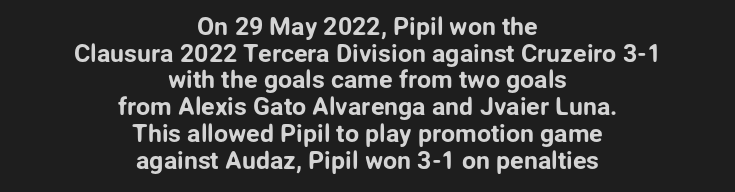
Tightly led — the rows are bunched. This sample is center-justified, so both line endings float freely. Vertical strokes here are truly vertical. Quick note: underline off. There is no visible air inserted between adjacent glyphs.
